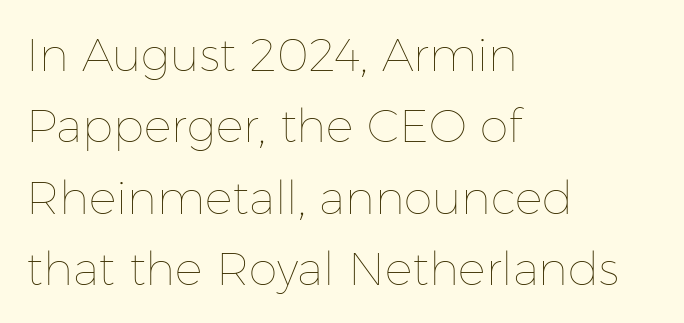
The image shows 46 px thin type, upright; set left-aligned, normal line spacing (1.55x), normal letter spacing, not underlined; low stroke contrast and a medium x-height.
